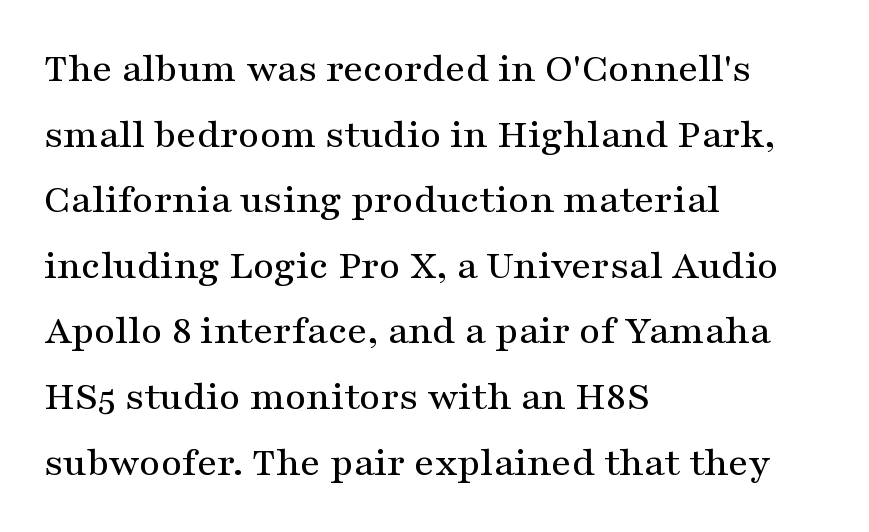
{"serif": "yes", "italic": "no", "width": "wide", "stroke_contrast": "medium", "x_height": "medium", "monospaced": "no", "underline": "no", "align": "left", "line_spacing": "normal", "line_spacing_ratio": 1.6, "letter_spacing": "normal", "letter_spacing_em": 0.0, "glyph_px": 41}
